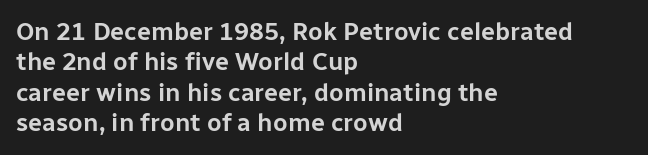
Q: Is the text italic (slanted)? A: No, it is upright.
Q: Is the text underlined? A: No.
Q: How is the paragraph aligned? A: Left-aligned.
Q: Is the spacing between letters normal or unusually wide? A: Normal.
